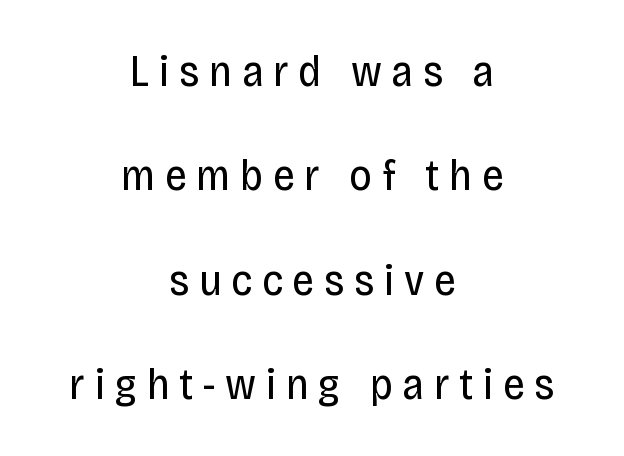
{"serif": "no", "italic": "no", "bold": "no", "weight": "regular", "width": "condensed", "stroke_contrast": "low", "x_height": "large", "monospaced": "no", "underline": "no", "align": "center", "line_spacing": "loose", "line_spacing_ratio": 2.37, "letter_spacing": "wide", "letter_spacing_em": 0.22, "glyph_px": 44}
